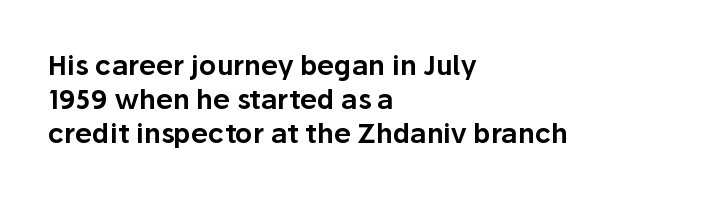
This sample uses plain, unmodified letter spacing. The setting favours the left margin, as ordinary paragraphs usually do. Does the lettering tilt? It doesn't — this is upright. Is there much room between lines? A standard amount, neither cramped nor airy.
